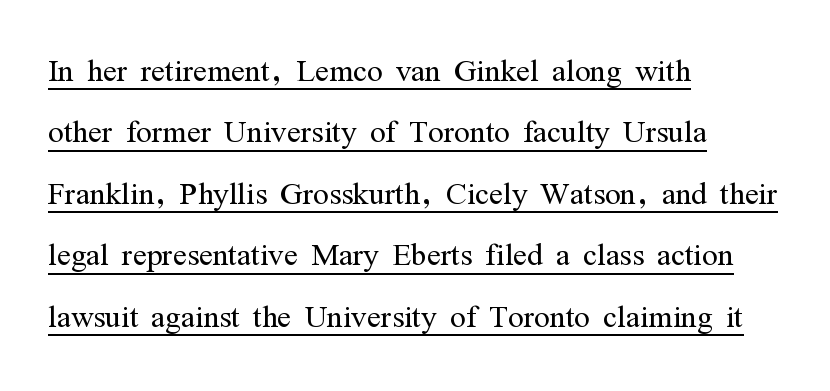
A typesetter would call this proportional, since set widths differ per character. The paragraph shown leans on its left margin. Underlining? Definitely there. Here the glyphs are tracked normally, forming tight word shapes.
